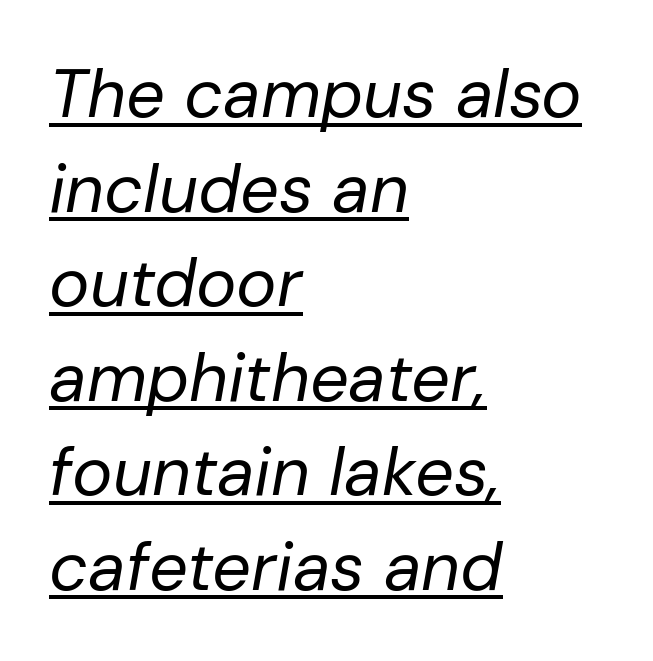
Nothing heavy about these letters — not bold at all. A typesetter would call this proportional, since set widths differ per character. Emphasis is given by a line drawn under the lettering. The rag falls on the right side of this text block.
